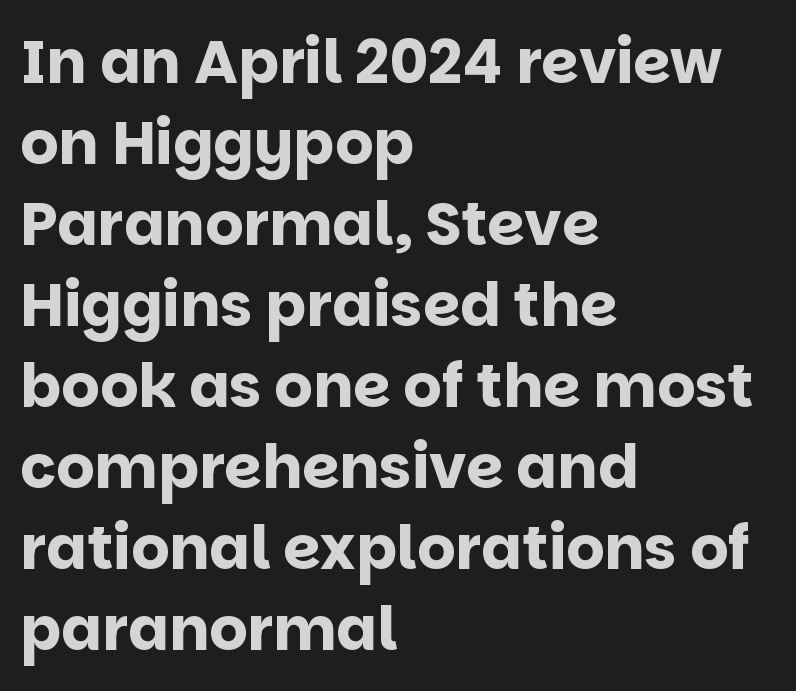
{"serif": "no", "italic": "no", "bold": "yes", "weight": "bold", "width": "normal", "stroke_contrast": "low", "x_height": "large", "monospaced": "no", "underline": "no", "align": "left", "line_spacing": "normal", "line_spacing_ratio": 1.35, "letter_spacing": "normal", "letter_spacing_em": 0.0, "glyph_px": 60}
